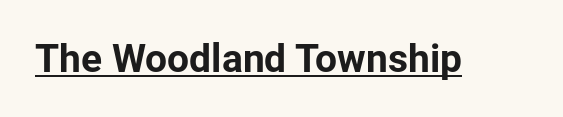
Q: Is the text bold? A: Yes.
Q: Is the text italic (slanted)? A: No, it is upright.
Q: Is the typeface a serif or a sans-serif typeface? A: Sans-serif.
Q: Is the text underlined? A: Yes.
Q: Is the spacing between letters normal or unusually wide? A: Normal.
Q: Width (condensed, normal, or wide)? A: Normal.
Q: Stroke contrast? A: Low.
Q: x-height? A: Medium.
Q: Monospaced? A: No.
